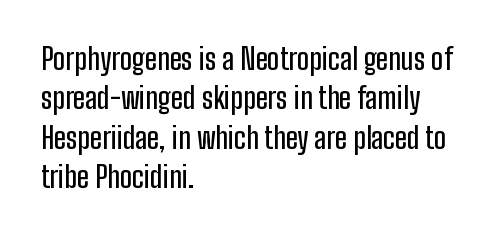
The letters advance in unequal steps, a hallmark of proportional type. The letterforms sit shoulder to shoulder at normal distance. The paragraph has a hard left edge and a soft right edge. Leading: standard. In terms of letterform style, serifs are entirely absent. Beneath every word, the page is bare.
